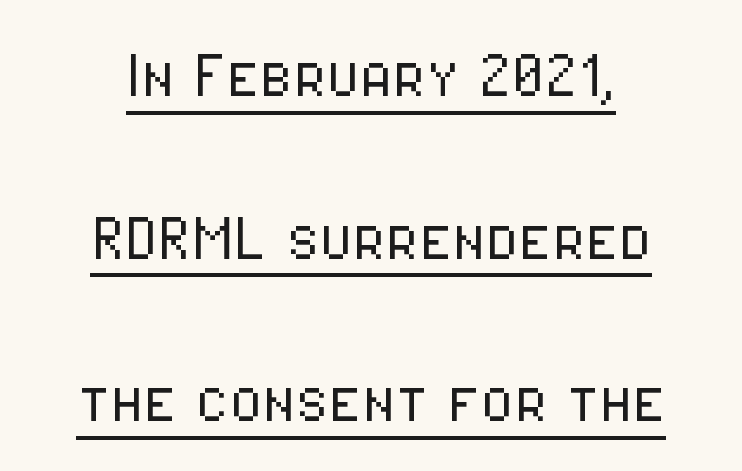
These lines are rendered in a variable-pitch font. Caption: multi-line text, centered on the measure. Upright lettering throughout. The characters are drawn with everyday or finer stroke widths.
